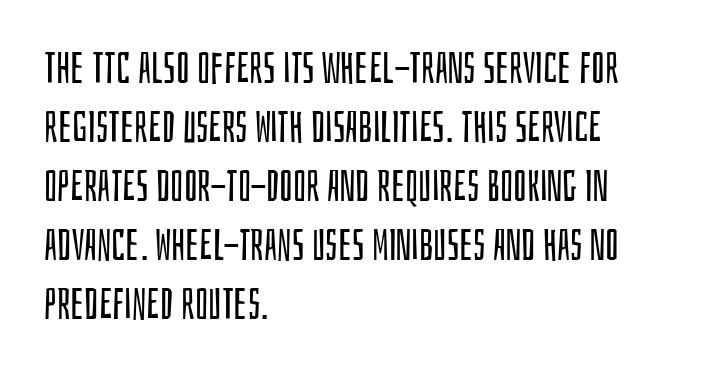
{"serif": "no", "italic": "no", "bold": "no", "weight": "regular", "width": "condensed", "stroke_contrast": "low", "x_height": "large", "monospaced": "no", "underline": "no", "align": "left", "line_spacing": "normal", "line_spacing_ratio": 1.37, "letter_spacing": "normal", "letter_spacing_em": 0.0, "glyph_px": 43}
